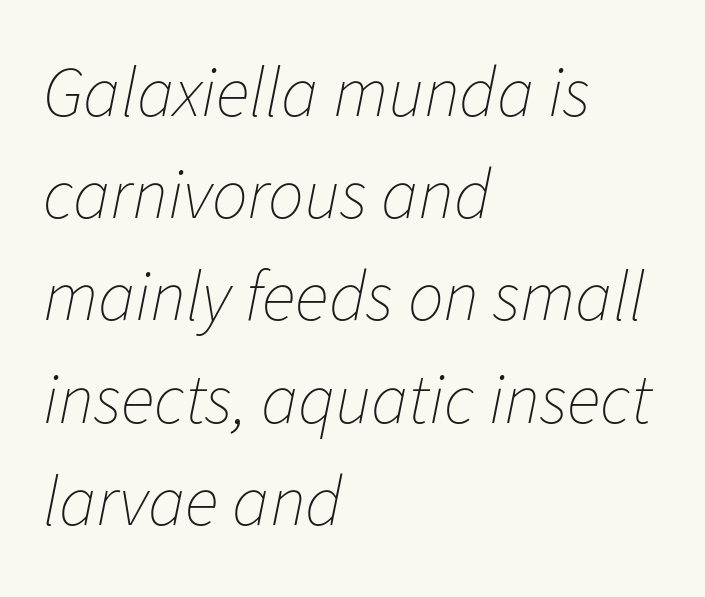
{"italic": "yes", "lean": "right", "slant_degrees": 11, "bold": "no", "weight": "thin", "width": "normal", "stroke_contrast": "low", "x_height": "medium", "monospaced": "no", "underline": "no", "align": "left", "line_spacing": "normal", "line_spacing_ratio": 1.44, "letter_spacing": "normal", "letter_spacing_em": 0.0, "glyph_px": 71}
